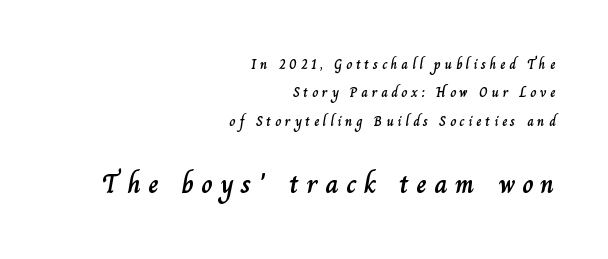
Q: Is the text italic (slanted)? A: Yes.
Q: Is the text underlined? A: No.
Q: How is the paragraph aligned? A: Right-aligned.
Q: Is the spacing between letters normal or unusually wide? A: Unusually wide.
Q: Is the spacing between lines tight, normal or loose? A: Loose.
Q: Which block of text is set in a larger size, the first (top) or the second (bottom)? A: The second (bottom) one.
Q: Width (condensed, normal, or wide)? A: Normal.
Q: Stroke contrast? A: Low.
Q: x-height? A: Small.
Q: Monospaced? A: No.
